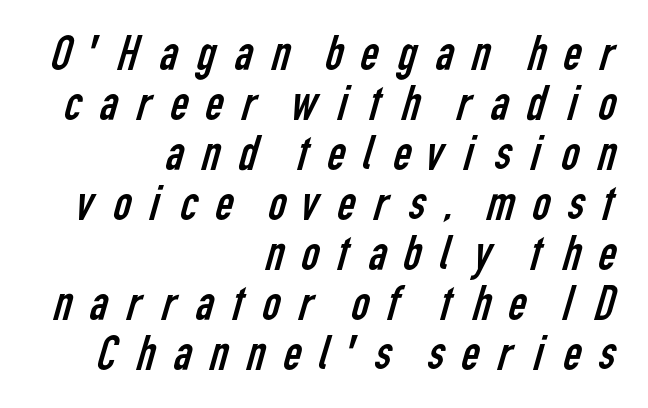
The image shows 50 px regular-weight, condensed sans-serif type; set right-aligned, tight line spacing (1.0x), unusually wide letter spacing (+0.26 em), not underlined; low stroke contrast and a medium x-height.
